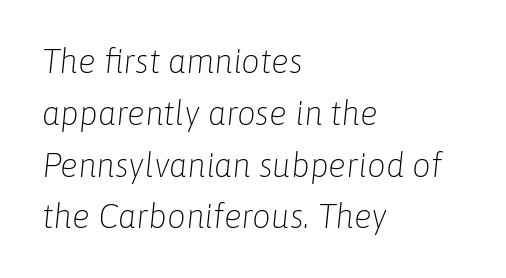
The lines are quadded left. Is the stroke heavy? The answer is a plain regular-or-lighter. Glyph-to-glyph distance matches everyday printed text. Leading matches the norm, producing a regular column. Do the characters align in a grid? No, the font is proportional. Letters rest on an invisible, unmarked baseline.
